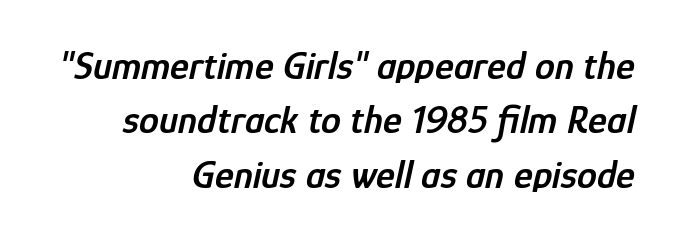
{"italic": "yes", "lean": "right", "slant_degrees": 12, "bold": "semi", "weight": "semibold", "width": "condensed", "stroke_contrast": "low", "x_height": "medium", "monospaced": "no", "underline": "no", "align": "right", "line_spacing": "normal", "line_spacing_ratio": 1.36, "letter_spacing": "normal", "letter_spacing_em": 0.0, "glyph_px": 40}
